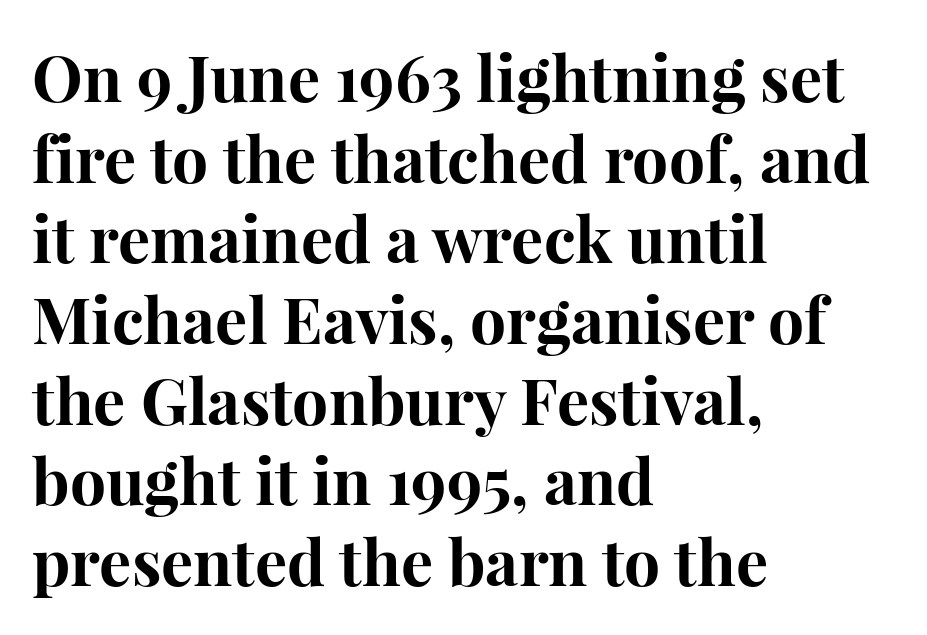
Q: Is the text bold? A: Yes.
Q: Is the text italic (slanted)? A: No, it is upright.
Q: Is the typeface a serif or a sans-serif typeface? A: Serif.
Q: Is the text underlined? A: No.
Q: How is the paragraph aligned? A: Left-aligned.
Q: Is the spacing between letters normal or unusually wide? A: Normal.
Q: Is the spacing between lines tight, normal or loose? A: Normal.
Q: Width (condensed, normal, or wide)? A: Normal.
Q: Stroke contrast? A: High.
Q: x-height? A: Medium.
Q: Monospaced? A: No.
